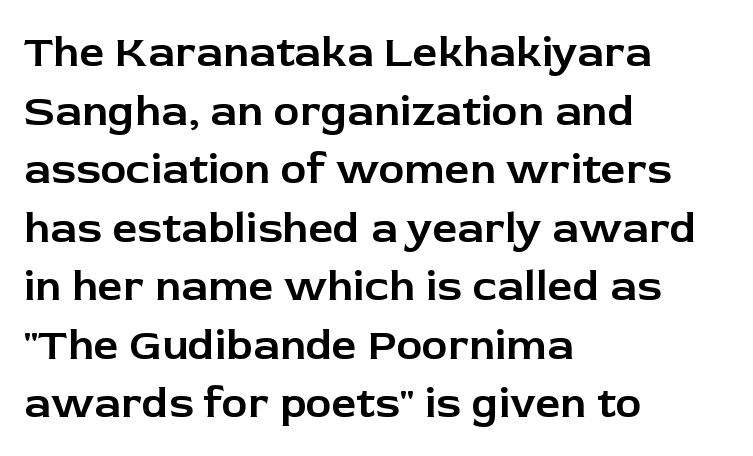
{"serif": "no", "italic": "no", "width": "normal", "stroke_contrast": "low", "x_height": "medium", "monospaced": "no", "underline": "no", "align": "left", "line_spacing": "normal", "line_spacing_ratio": 1.33, "letter_spacing": "normal", "letter_spacing_em": 0.0, "glyph_px": 44}
